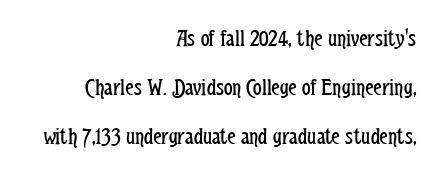
Compared with typical body copy, the letter spacing here is the same. The block of text is sparse from top to bottom, with ample space between rows. The strokes carry an ordinary text weight at most. Check the space under the baseline: it is left empty. Every stem runs plumb, perpendicular to the baseline. One-word summary of the alignment: right.
